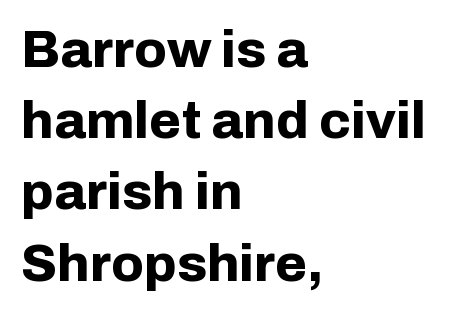
{"serif": "no", "italic": "no", "bold": "yes", "weight": "bold", "width": "normal", "stroke_contrast": "low", "x_height": "medium", "monospaced": "no", "underline": "no", "align": "left", "line_spacing": "normal", "line_spacing_ratio": 1.37, "letter_spacing": "normal", "letter_spacing_em": 0.0, "glyph_px": 52}
